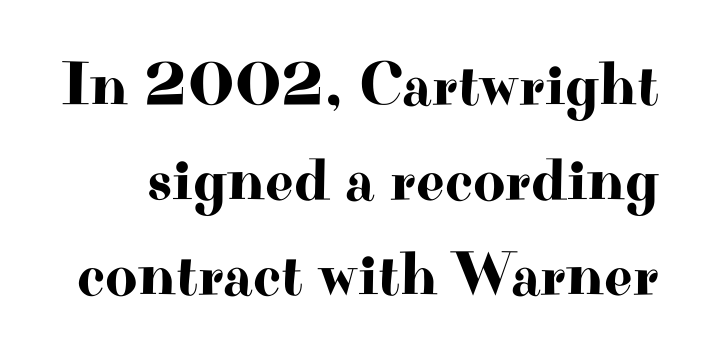
Here the glyphs are tracked normally, forming tight word shapes. The designer left line spacing at the default. Quick note: underline off. Think of a printed novel: that variable character pitch is what you see here. The specimen reads as upright at a glance.
